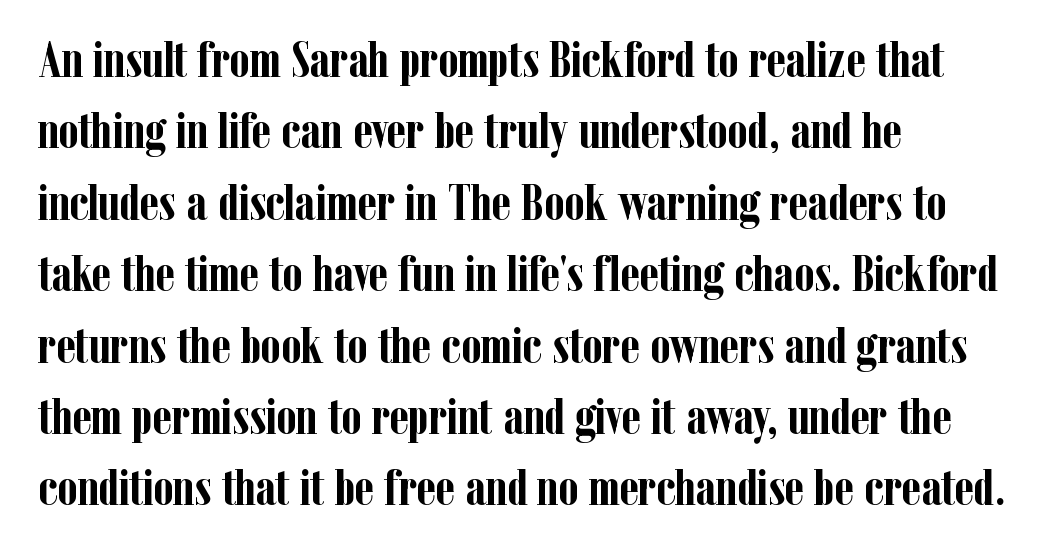
The image shows 51 px semibold, condensed serif type, upright; set left-aligned, normal line spacing (1.4x), normal letter spacing, not underlined; low stroke contrast and a medium x-height.
